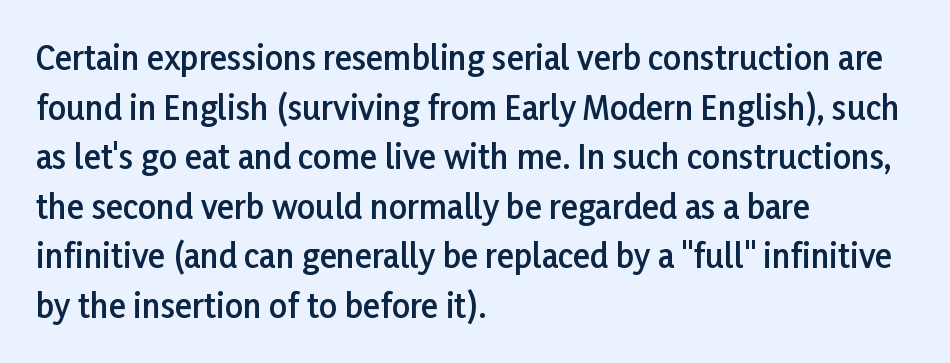
The typography opts for an upright posture over an oblique one. What weight is shown? A semibold, between regular and bold. The face used here is a sans, in the tradition of grotesques and geometrics. Interline gaps are of average width in this sample. Spacing verdict: proportional, widths tailored to each character.
